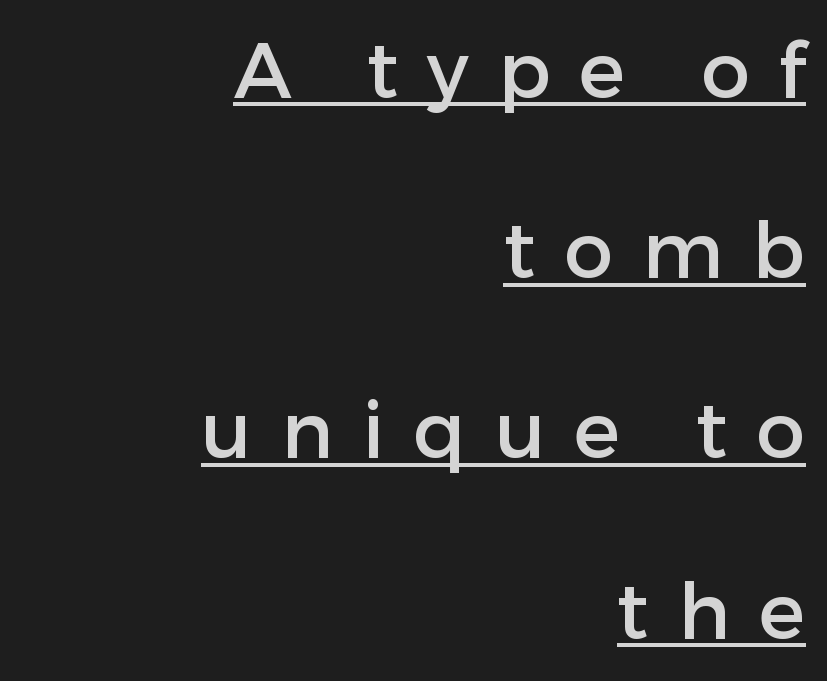
{"serif": "no", "italic": "no", "width": "normal", "stroke_contrast": "low", "x_height": "medium", "monospaced": "no", "underline": "yes", "align": "right", "line_spacing": "loose", "line_spacing_ratio": 2.31, "letter_spacing": "wide", "letter_spacing_em": 0.37, "glyph_px": 78}
